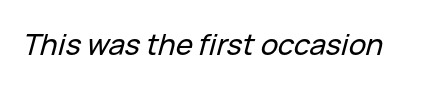
The image shows 29 px text type, italic (leaning right); set normal letter spacing, not underlined; low stroke contrast and a medium x-height.
